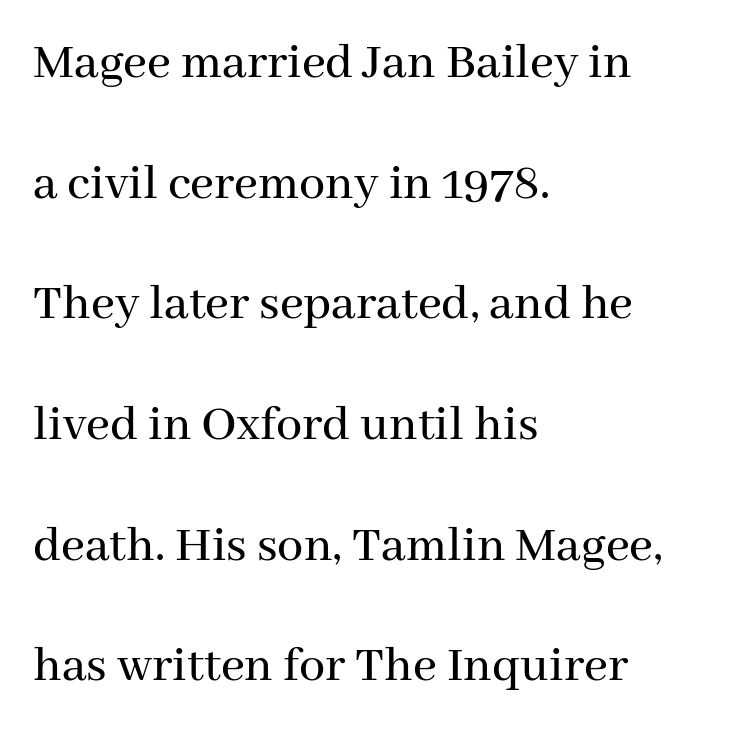
The image shows 52 px serif type, upright; set left-aligned, loose line spacing (2.32x), normal letter spacing, not underlined; medium stroke contrast and a medium x-height.
